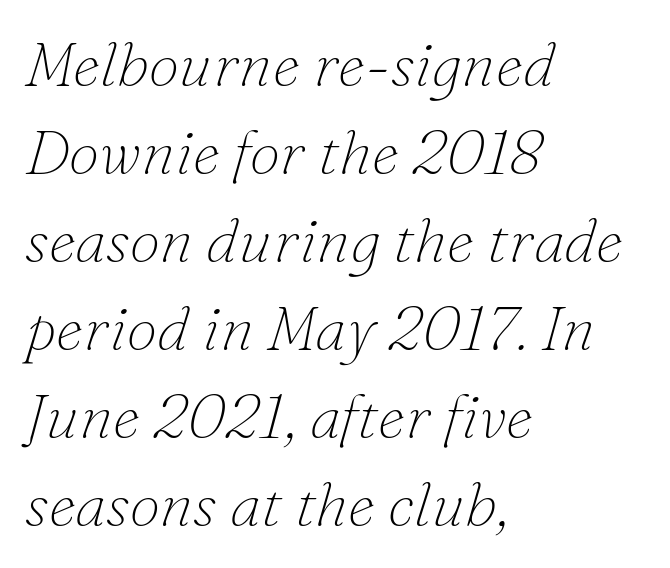
{"serif": "yes", "italic": "yes", "lean": "right", "slant_degrees": 16, "bold": "no", "weight": "thin", "width": "normal", "stroke_contrast": "low", "x_height": "small", "monospaced": "no", "underline": "no", "align": "left", "line_spacing": "normal", "line_spacing_ratio": 1.42, "letter_spacing": "normal", "letter_spacing_em": 0.0, "glyph_px": 62}
